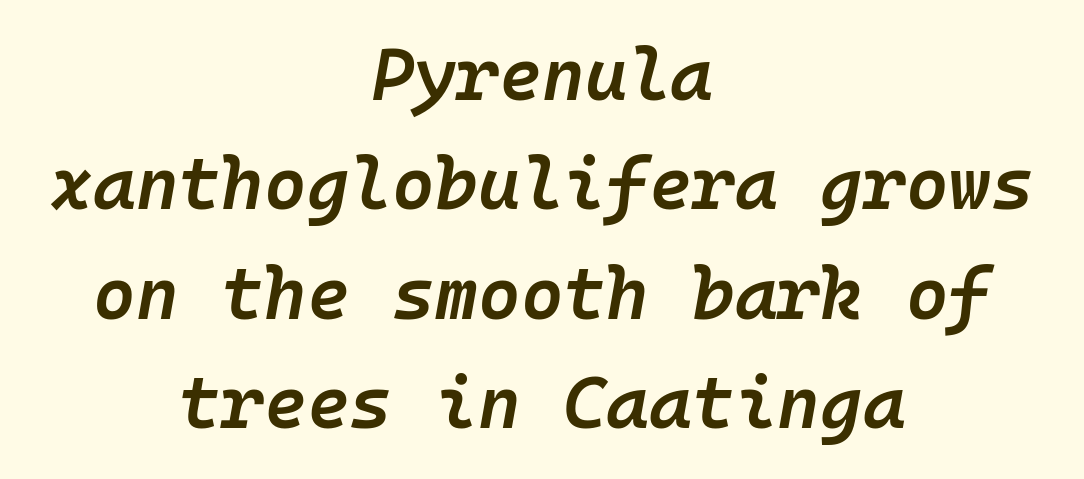
{"italic": "yes", "lean": "right", "slant_degrees": 10, "bold": "semi", "weight": "semibold", "width": "normal", "stroke_contrast": "low", "x_height": "medium", "monospaced": "yes", "underline": "no", "align": "center", "line_spacing": "normal", "line_spacing_ratio": 1.5, "letter_spacing": "normal", "letter_spacing_em": 0.0, "glyph_px": 73}
